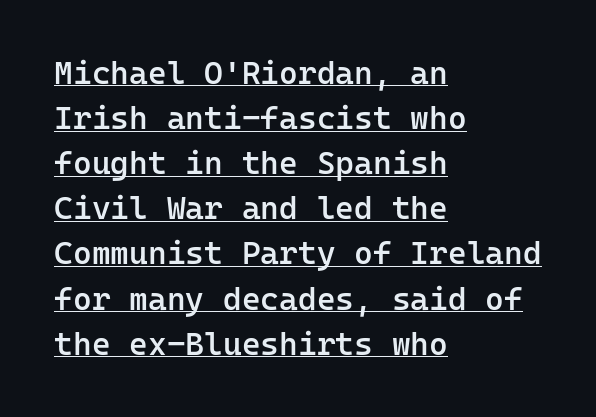
Q: Is the text bold? A: Semi-bold.
Q: Is the text italic (slanted)? A: No, it is upright.
Q: Is the typeface a serif or a sans-serif typeface? A: Sans-serif.
Q: Is the text underlined? A: Yes.
Q: How is the paragraph aligned? A: Left-aligned.
Q: Is the spacing between letters normal or unusually wide? A: Normal.
Q: Is the spacing between lines tight, normal or loose? A: Normal.
Q: Width (condensed, normal, or wide)? A: Normal.
Q: Stroke contrast? A: Low.
Q: x-height? A: Medium.
Q: Monospaced? A: Yes.
